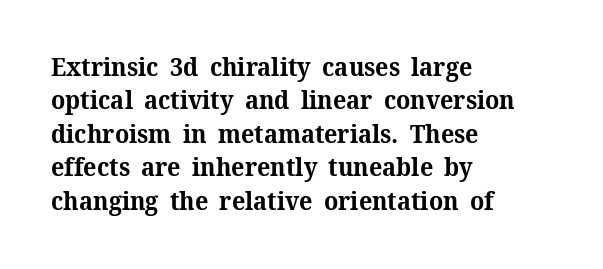
The image shows 25 px bold type, upright; set left-aligned, normal line spacing (1.34x), normal letter spacing, not underlined.
